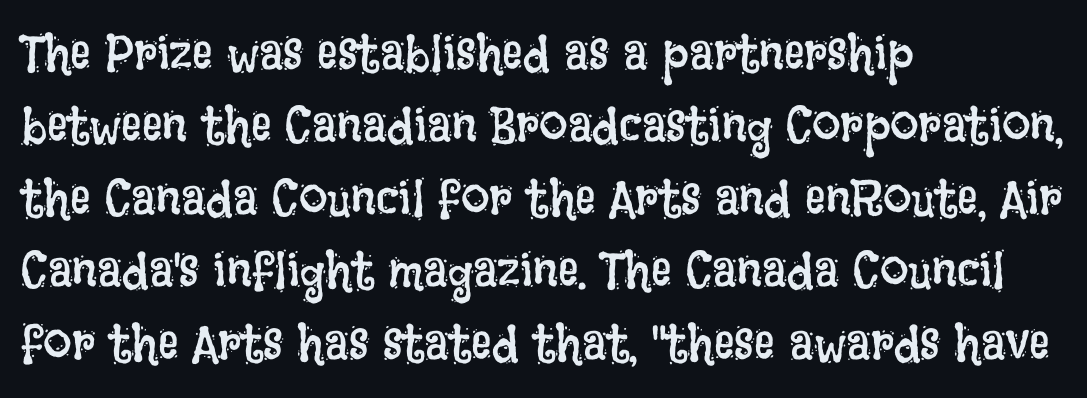
The image shows 51 px regular-weight, condensed type, upright; set left-aligned, normal line spacing (1.42x), normal letter spacing, not underlined; low stroke contrast and a large x-height.
